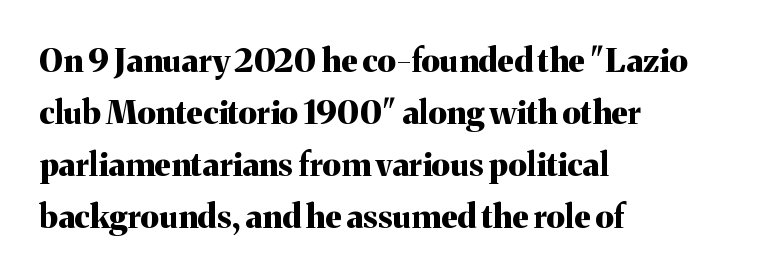
Q: Is the text bold? A: Yes.
Q: Is the text italic (slanted)? A: No, it is upright.
Q: Is the typeface a serif or a sans-serif typeface? A: Serif.
Q: Is the text underlined? A: No.
Q: How is the paragraph aligned? A: Left-aligned.
Q: Is the spacing between letters normal or unusually wide? A: Normal.
Q: Is the spacing between lines tight, normal or loose? A: Normal.
Q: Width (condensed, normal, or wide)? A: Normal.
Q: Stroke contrast? A: Medium.
Q: x-height? A: Medium.
Q: Monospaced? A: No.
